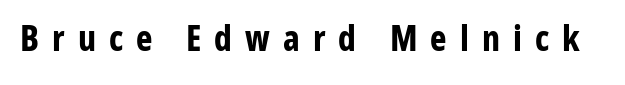
Q: Is the text bold? A: Yes.
Q: Is the text italic (slanted)? A: No, it is upright.
Q: Is the typeface a serif or a sans-serif typeface? A: Sans-serif.
Q: Is the text underlined? A: No.
Q: Is the spacing between letters normal or unusually wide? A: Unusually wide.
Q: Width (condensed, normal, or wide)? A: Condensed.
Q: Stroke contrast? A: Low.
Q: x-height? A: Medium.
Q: Monospaced? A: No.
